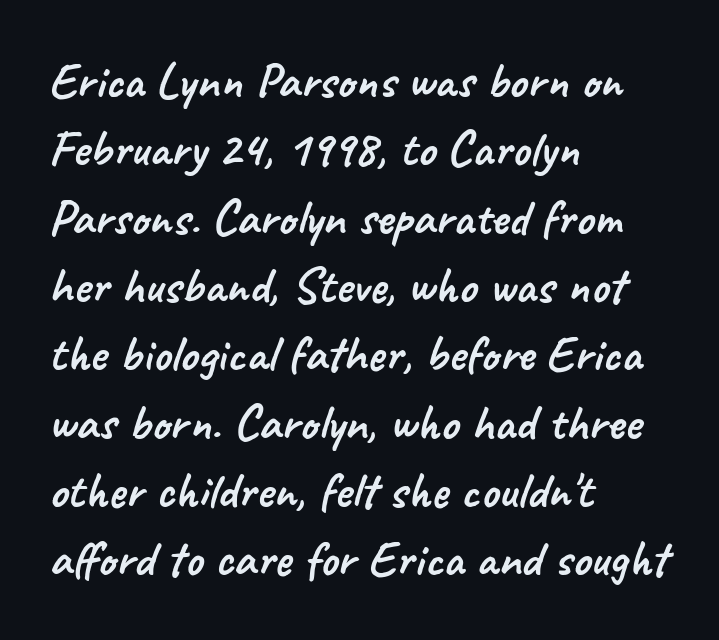
The image shows 51 px sans-serif type; set left-aligned, normal line spacing (1.34x), normal letter spacing, not underlined; low stroke contrast and a small x-height.
